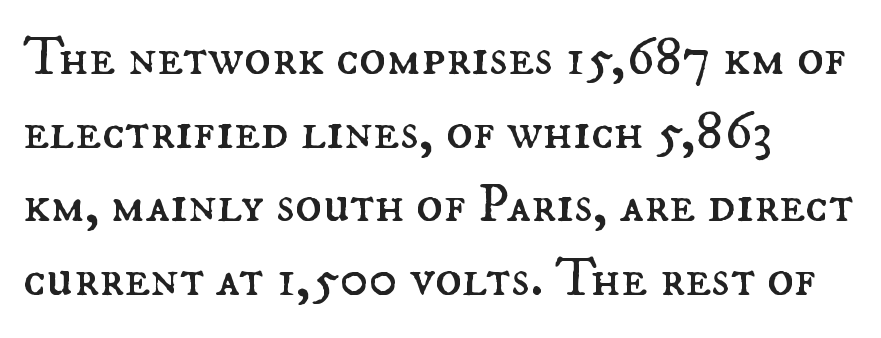
Q: Is the text bold? A: No.
Q: Is the text italic (slanted)? A: No, it is upright.
Q: Is the text underlined? A: No.
Q: How is the paragraph aligned? A: Left-aligned.
Q: Is the spacing between letters normal or unusually wide? A: Normal.
Q: Is the spacing between lines tight, normal or loose? A: Normal.
Q: Width (condensed, normal, or wide)? A: Normal.
Q: Stroke contrast? A: Medium.
Q: x-height? A: Small.
Q: Monospaced? A: No.
